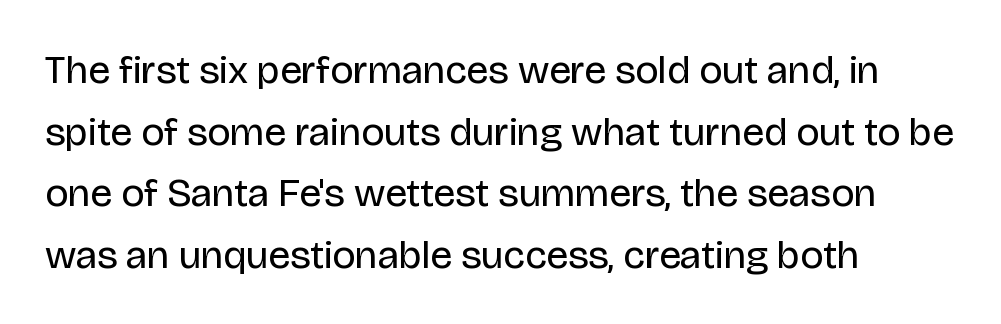
The image shows 40 px regular-weight sans-serif type, upright; set left-aligned, normal line spacing (1.54x), normal letter spacing, not underlined; low stroke contrast and a large x-height.
